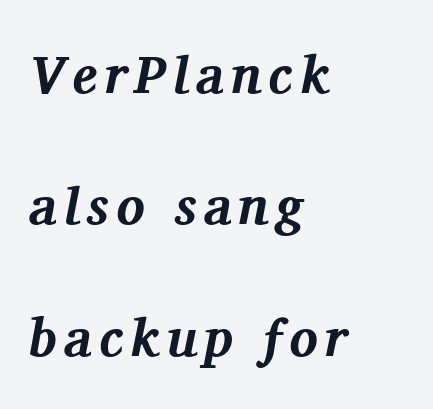
Bold? Absolutely — the strokes are thick and heavy. Looking at the ascenders, they clearly lean. Vertical spacing — loose. The space directly below the letters is spotless. Stroke terminals: seriffed.
